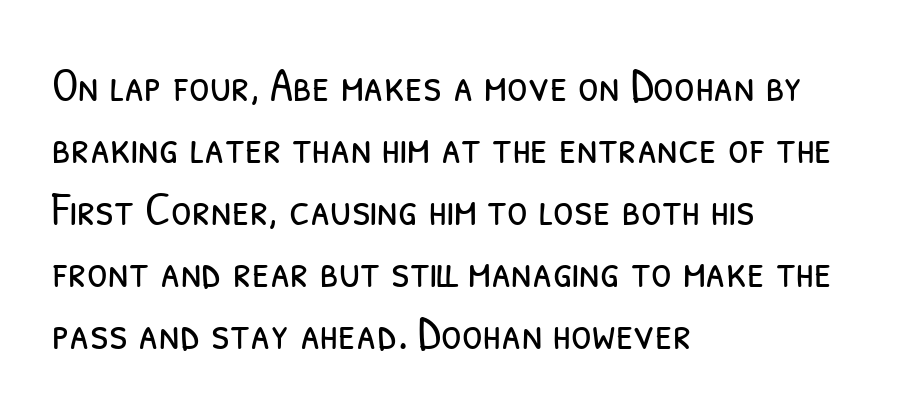
{"serif": "no", "bold": "no", "weight": "light", "width": "condensed", "stroke_contrast": "low", "x_height": "medium", "monospaced": "no", "underline": "no", "align": "left", "line_spacing": "normal", "line_spacing_ratio": 1.32, "letter_spacing": "normal", "letter_spacing_em": 0.0, "glyph_px": 47}
